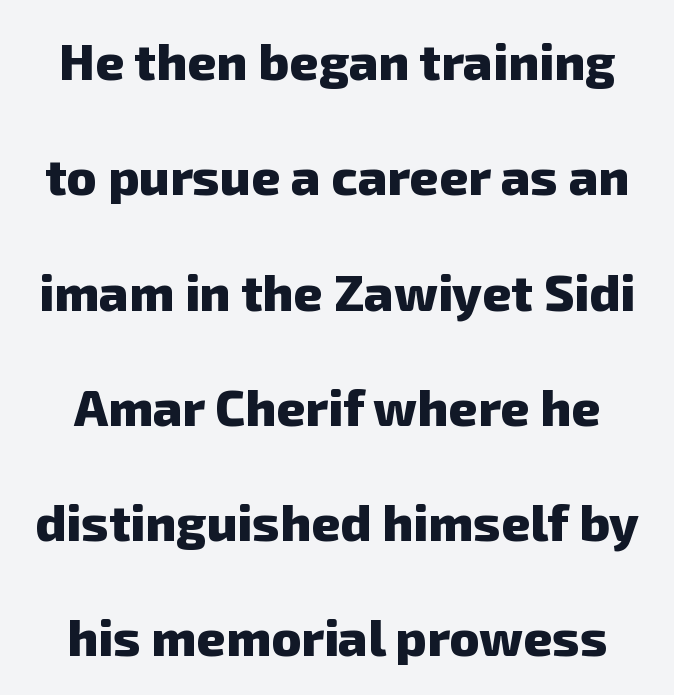
{"serif": "no", "bold": "yes", "weight": "heavy", "width": "normal", "stroke_contrast": "low", "x_height": "medium", "monospaced": "no", "underline": "no", "line_spacing": "loose", "line_spacing_ratio": 2.26, "letter_spacing": "normal", "letter_spacing_em": 0.0, "glyph_px": 51}
